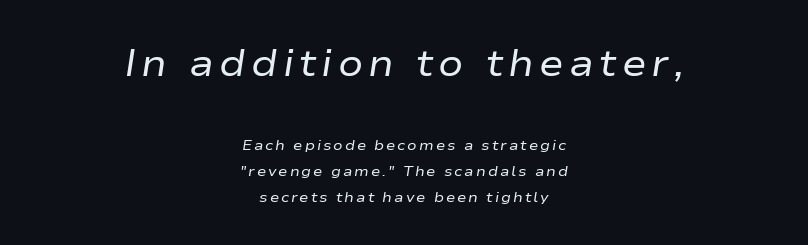
{"italic": "yes", "lean": "right", "slant_degrees": 9, "bold": "no", "weight": "regular", "width": "wide", "stroke_contrast": "low", "x_height": "medium", "monospaced": "no", "underline": "no", "align": "center", "line_spacing_ratio": 1.83, "larger_block": "first", "size_ratio": 2.64, "glyph_px": 37}
